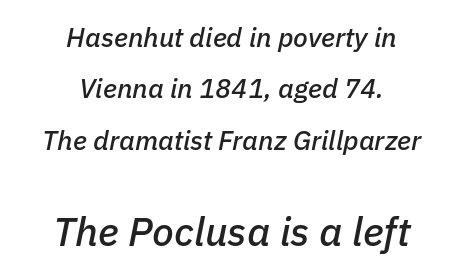
The image shows 40 px text type, italic (leaning right); set centered, loose line spacing (1.9x), normal letter spacing, not underlined; the second (bottom) block is 1.48x larger; low stroke contrast and a medium x-height.
